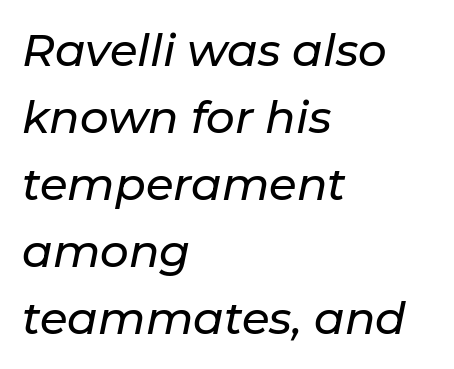
{"italic": "yes", "lean": "right", "slant_degrees": 11, "width": "normal", "stroke_contrast": "low", "x_height": "medium", "monospaced": "no", "underline": "no", "align": "left", "line_spacing": "normal", "line_spacing_ratio": 1.49, "letter_spacing": "normal", "letter_spacing_em": 0.0, "glyph_px": 45}
